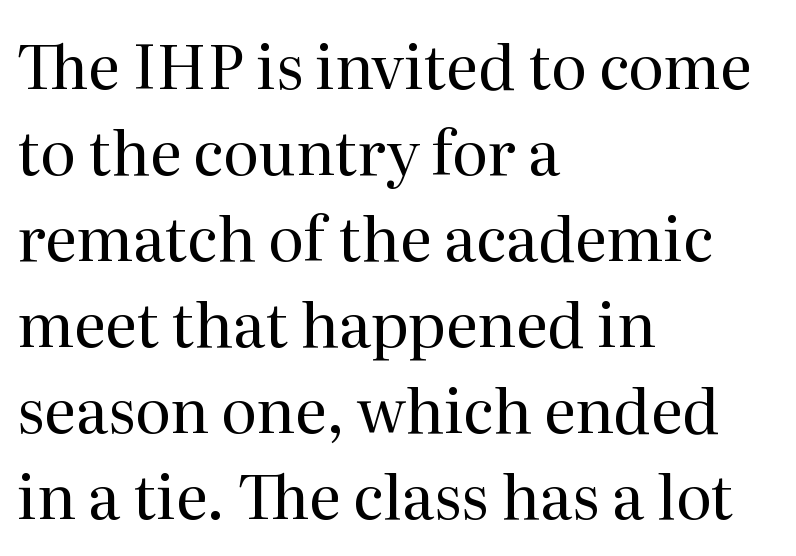
A quiet, ordinary-to-light weight characterises the typeface. Think of a printed novel: that variable character pitch is what you see here. Is the block centered? No — it sits flush against the left margin. The letters carry serifs — small finishing strokes at the ends of their stems. The strip under each line holds only bare page.
